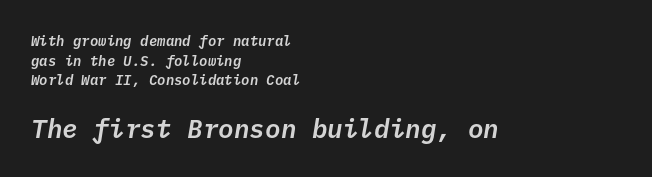
Is the type slanted? Yes — the strokes lean at a clear angle. The baseline area is clear. The letters sit at their default tracking, neither squeezed nor spread. The rag falls on the right side of this text block. Baseline-to-baseline distance is the conventional proportion of letter height.
